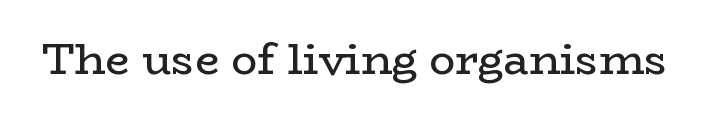
{"serif": "yes", "italic": "no", "bold": "no", "weight": "regular", "width": "wide", "stroke_contrast": "low", "x_height": "medium", "monospaced": "no", "underline": "no", "letter_spacing": "normal", "letter_spacing_em": 0.0, "glyph_px": 43}
